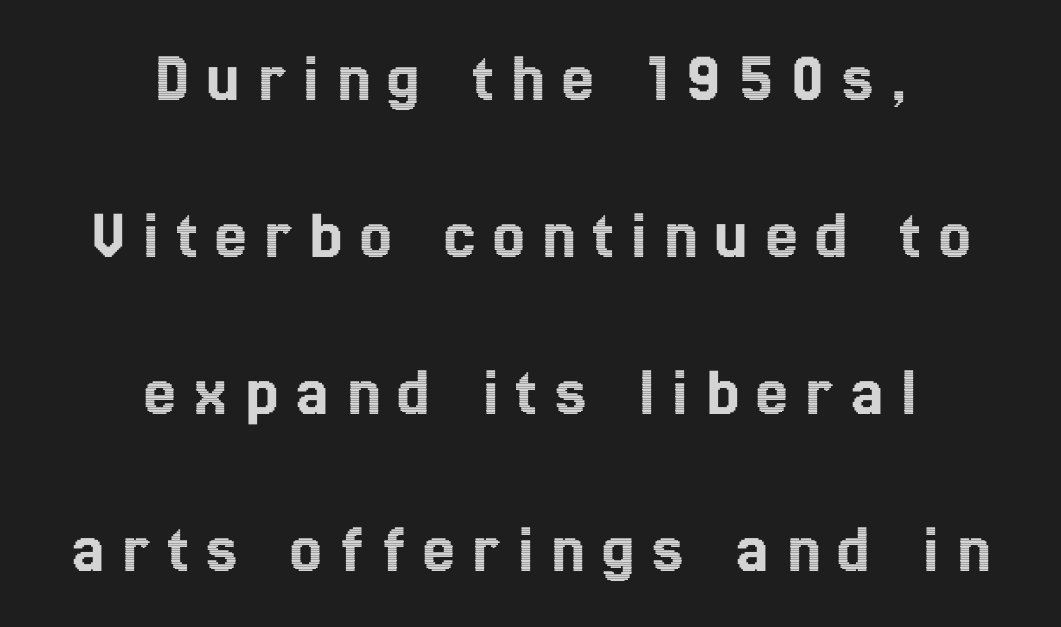
{"italic": "no", "width": "condensed", "x_height": "medium", "monospaced": "no", "underline": "no", "align": "center", "line_spacing": "loose", "line_spacing_ratio": 2.21, "letter_spacing": "wide", "letter_spacing_em": 0.25, "glyph_px": 71}
